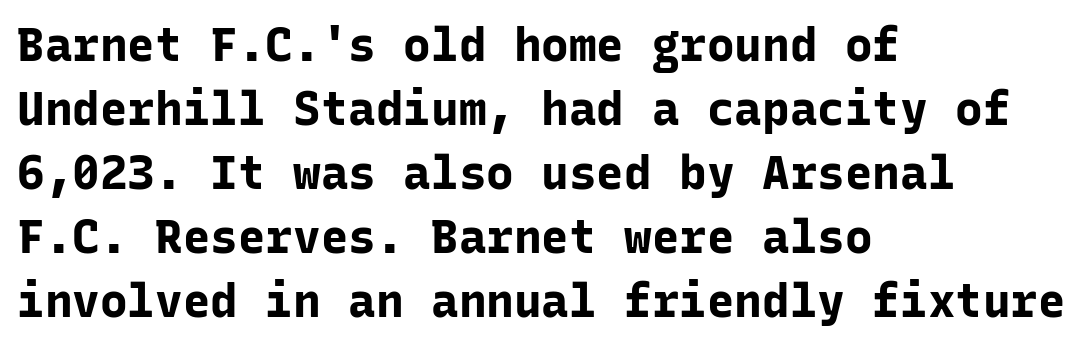
{"serif": "no", "italic": "no", "bold": "yes", "weight": "bold", "width": "normal", "stroke_contrast": "low", "x_height": "medium", "monospaced": "yes", "underline": "no", "align": "left", "line_spacing": "normal", "line_spacing_ratio": 1.39, "letter_spacing": "normal", "letter_spacing_em": 0.0, "glyph_px": 46}
